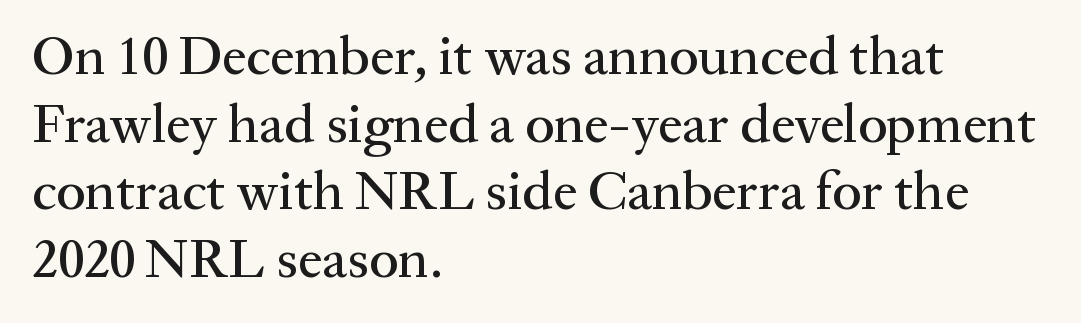
Q: Is the text italic (slanted)? A: No, it is upright.
Q: Is the typeface a serif or a sans-serif typeface? A: Serif.
Q: Is the text underlined? A: No.
Q: How is the paragraph aligned? A: Left-aligned.
Q: Is the spacing between letters normal or unusually wide? A: Normal.
Q: Width (condensed, normal, or wide)? A: Normal.
Q: Stroke contrast? A: Medium.
Q: x-height? A: Medium.
Q: Monospaced? A: No.
